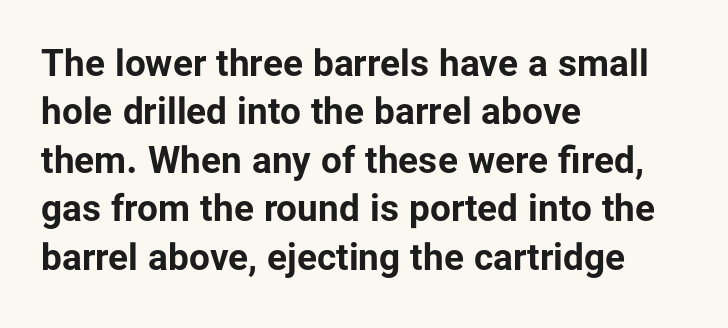
The image shows 37 px bold sans-serif type, upright; set left-aligned, normal line spacing (1.31x), normal letter spacing, not underlined; low stroke contrast and a medium x-height.
